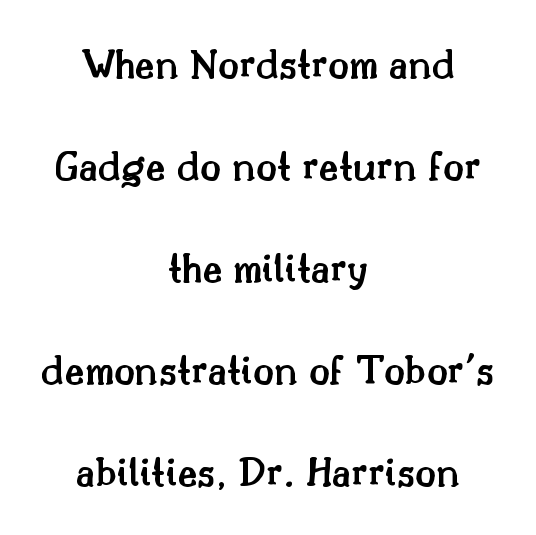
This sample trades compactness for vertical openness between lines. Anything drawn beneath the words? Only blank space. Set as a demibold, roughly 600 on the weight scale. Reading down the block, each line starts at a different indent, mirrored at its end. Is this a fixed-width face? No — the glyphs have proportional, varying widths.
